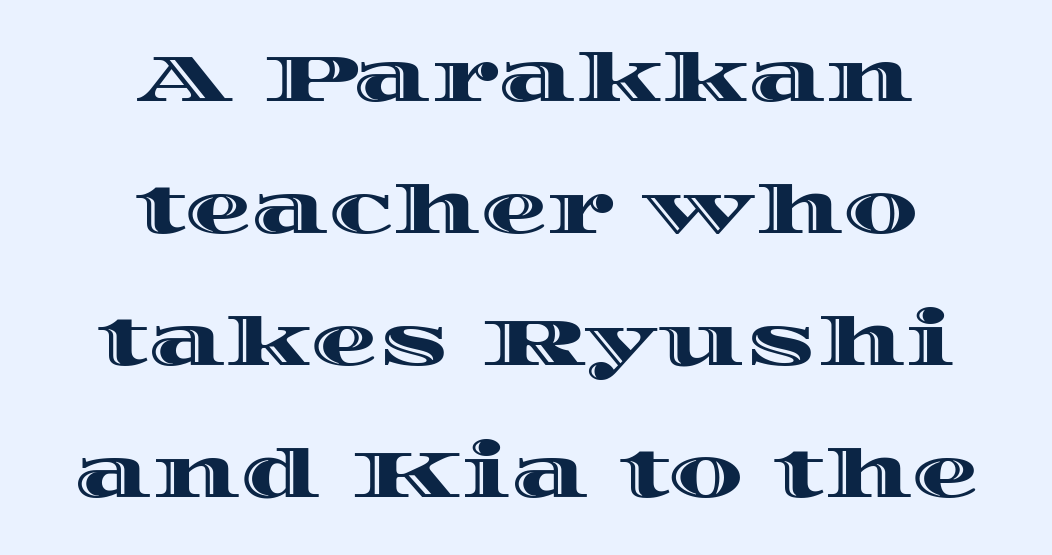
The image shows 67 px wide type, upright; set centered, loose line spacing (1.97x), normal letter spacing, not underlined; a large x-height.
